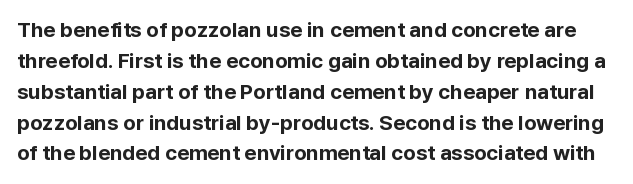
{"italic": "no", "bold": "yes", "underline": "no", "line_spacing": "normal", "line_spacing_ratio": 1.47, "letter_spacing": "normal", "letter_spacing_em": 0.0, "glyph_px": 21}
